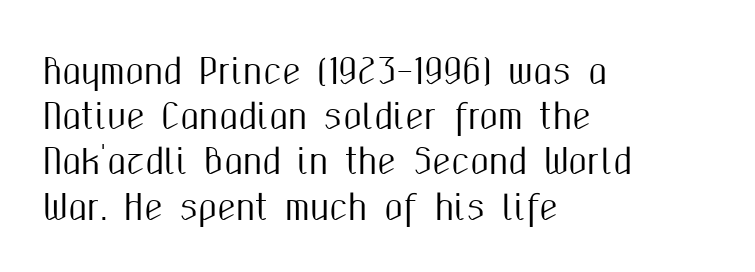
The image shows 34 px condensed sans-serif type, upright; set left-aligned, normal line spacing (1.33x), normal letter spacing, not underlined; medium stroke contrast and a medium x-height.
